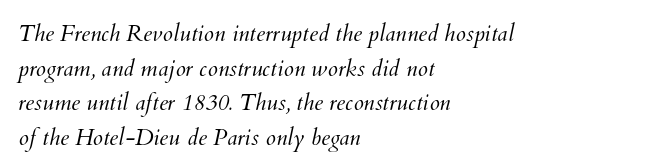
The image shows 23 px text type; set left-aligned, normal line spacing (1.51x), normal letter spacing, not underlined.
